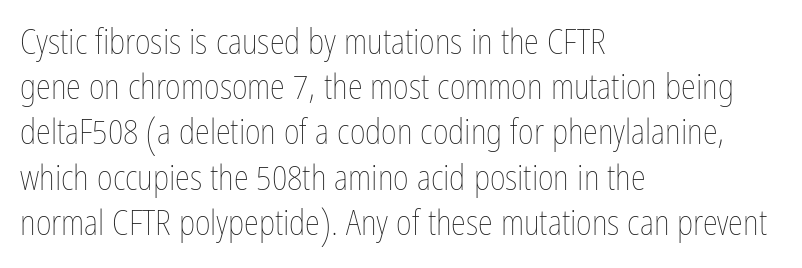
The image shows 34 px thin, condensed type, upright; set left-aligned, normal line spacing (1.33x), normal letter spacing, not underlined; low stroke contrast and a medium x-height.
